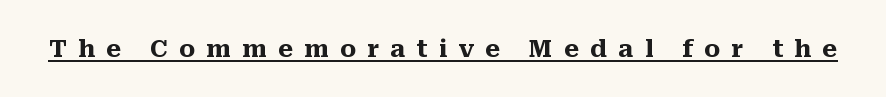
Q: Is the text bold? A: Yes.
Q: Is the text italic (slanted)? A: No, it is upright.
Q: Is the text underlined? A: Yes.
Q: Is the spacing between letters normal or unusually wide? A: Unusually wide.
